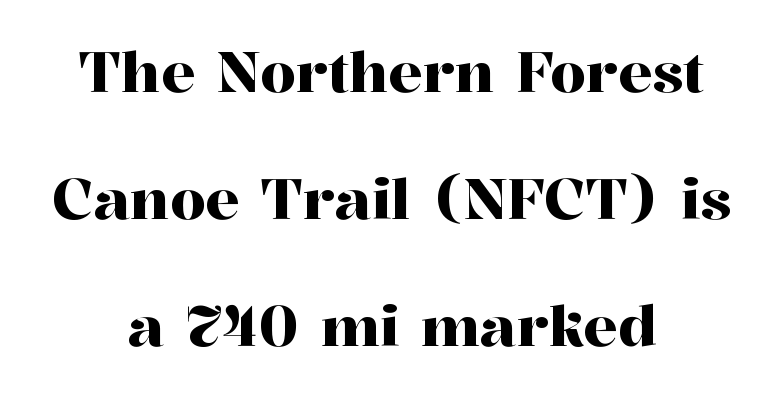
The image shows 57 px serif type, upright; set centered, loose line spacing (2.23x), normal letter spacing, not underlined; high stroke contrast and a medium x-height.
